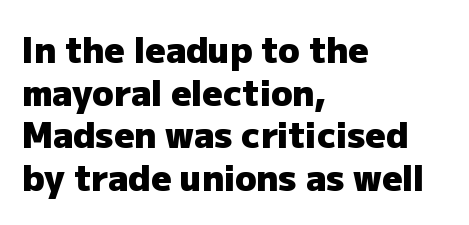
Think of a printed novel: that variable character pitch is what you see here. Descenders are the only things crossing below the line. Teacher's note: observe the even left margin — that is flush-left alignment. A typesetter would call this zero additional tracking. The glyphs have the mass of a bold cut. No feet cap the strokes, marking this as sans-serif type.
